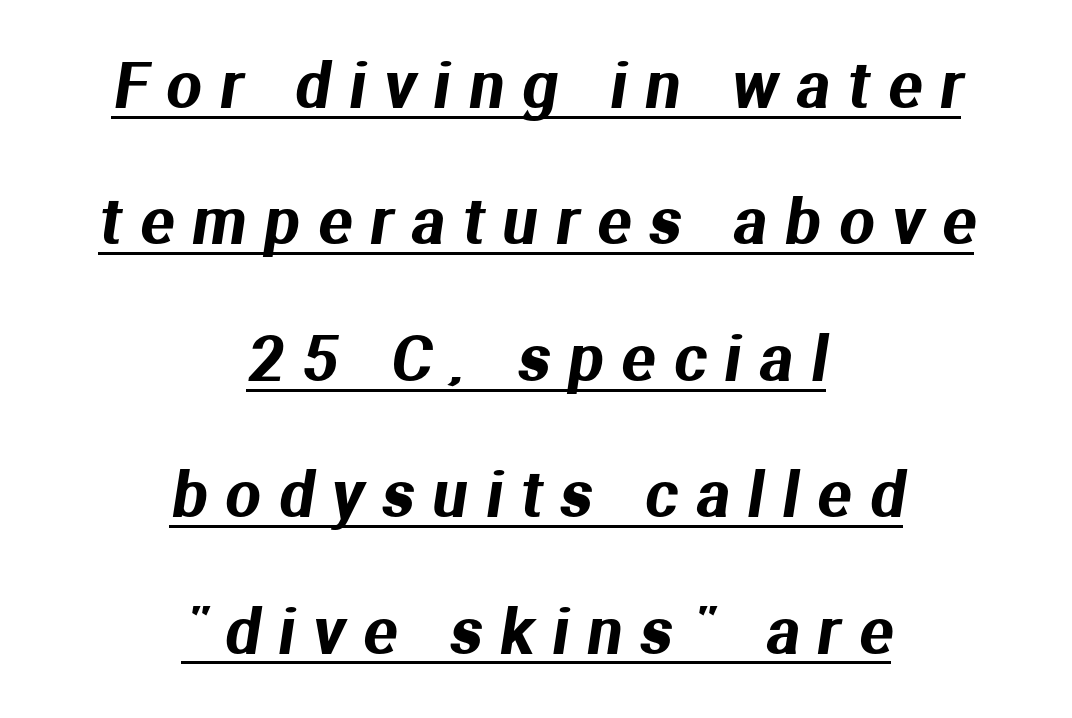
Q: Is the typeface a serif or a sans-serif typeface? A: Sans-serif.
Q: Is the text underlined? A: Yes.
Q: How is the paragraph aligned? A: Centered.
Q: Is the spacing between letters normal or unusually wide? A: Unusually wide.
Q: Is the spacing between lines tight, normal or loose? A: Loose.
Q: Width (condensed, normal, or wide)? A: Normal.
Q: Stroke contrast? A: Medium.
Q: x-height? A: Medium.
Q: Monospaced? A: No.
